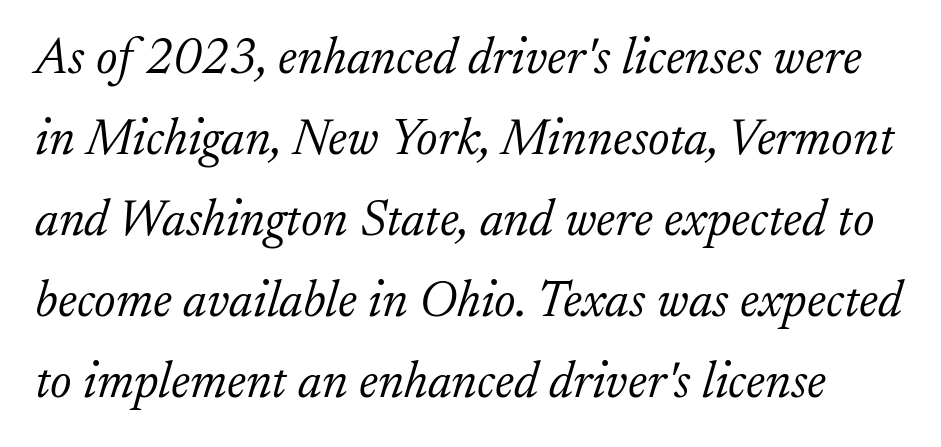
The image shows 51 px light serif type, italic (leaning right); set normal line spacing (1.59x), normal letter spacing, not underlined; low stroke contrast and a small x-height.
